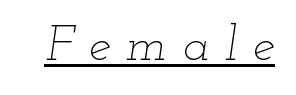
The image shows 50 px thin, wide type, italic (leaning right); set unusually wide letter spacing (+0.31 em), underlined; low stroke contrast and a small x-height.
